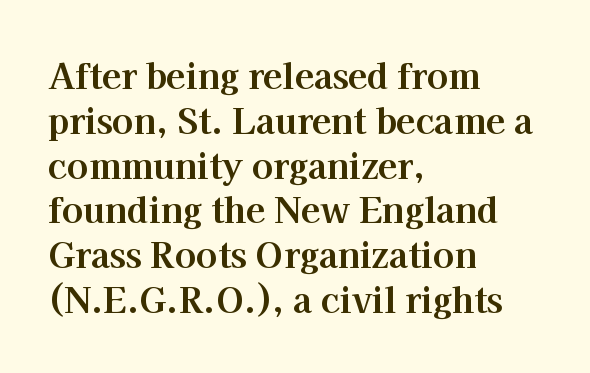
Q: Is the text bold? A: Yes.
Q: Is the text italic (slanted)? A: No, it is upright.
Q: Is the typeface a serif or a sans-serif typeface? A: Serif.
Q: Is the text underlined? A: No.
Q: How is the paragraph aligned? A: Left-aligned.
Q: Is the spacing between letters normal or unusually wide? A: Normal.
Q: Is the spacing between lines tight, normal or loose? A: Normal.
Q: Width (condensed, normal, or wide)? A: Normal.
Q: Stroke contrast? A: High.
Q: x-height? A: Medium.
Q: Monospaced? A: No.
